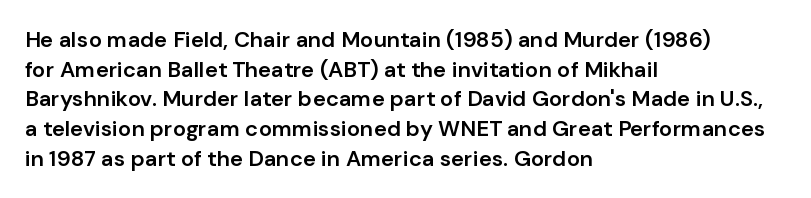
Q: Is the text bold? A: Semi-bold.
Q: Is the text italic (slanted)? A: No, it is upright.
Q: Is the text underlined? A: No.
Q: How is the paragraph aligned? A: Left-aligned.
Q: Is the spacing between letters normal or unusually wide? A: Normal.
Q: Is the spacing between lines tight, normal or loose? A: Normal.
